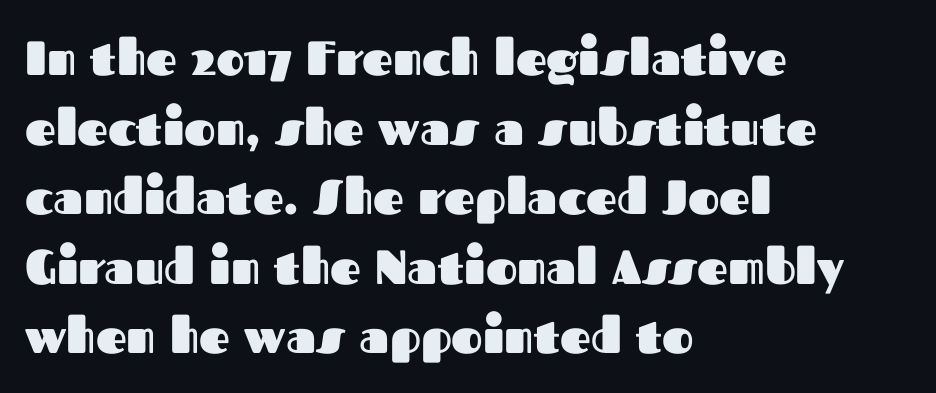
Every row of glyphs begins at an identical x-position on the left. The face used here is proportionally spaced, like ordinary book or web type. Anything drawn beneath the words? Only blank space. Strong, thick strokes mark this as bold type. In terms of letterform style, serifs are entirely absent. What's the leading like? Ordinary, nothing unusual.
